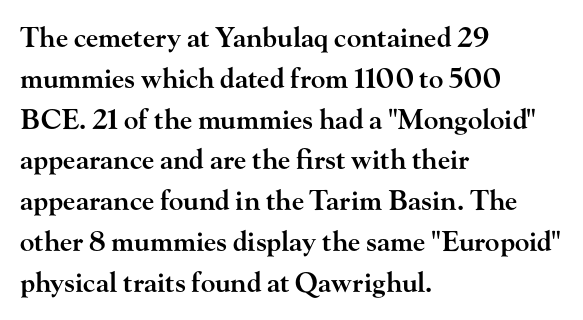
Compared with a centered layout, this one pins lines to the left instead. Compared with typical paragraphs, the rows here are spaced about the same. You can tell it's not italic because the verticals are truly vertical. Bare-footed words on every line. A fair bit of extra ink — the face is semibold, not bold.
